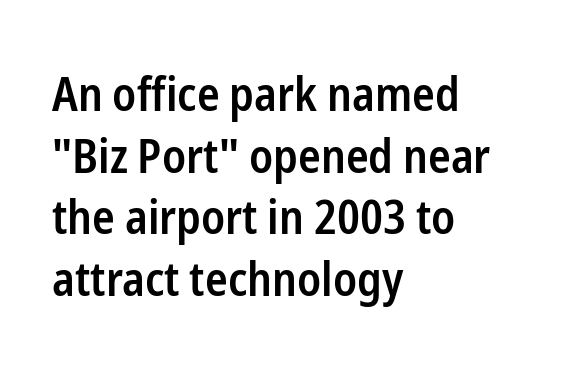
The image shows 47 px semibold, condensed sans-serif type, upright; set left-aligned, normal line spacing (1.31x), normal letter spacing, not underlined; low stroke contrast and a medium x-height.
